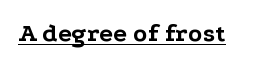
The image shows 26 px bold type, upright; set normal letter spacing, underlined.
